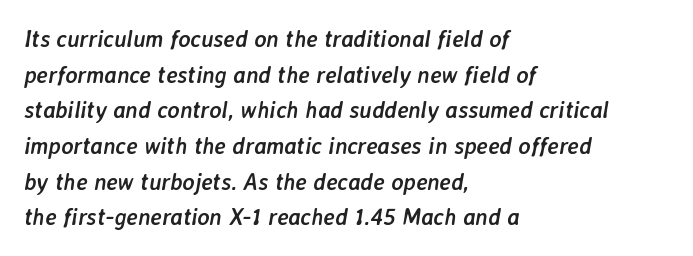
Q: Is the text bold? A: Yes.
Q: Is the text italic (slanted)? A: Yes, it leans right by about 7 degrees.
Q: Is the text underlined? A: No.
Q: How is the paragraph aligned? A: Left-aligned.
Q: Is the spacing between letters normal or unusually wide? A: Normal.
Q: Is the spacing between lines tight, normal or loose? A: Normal.
